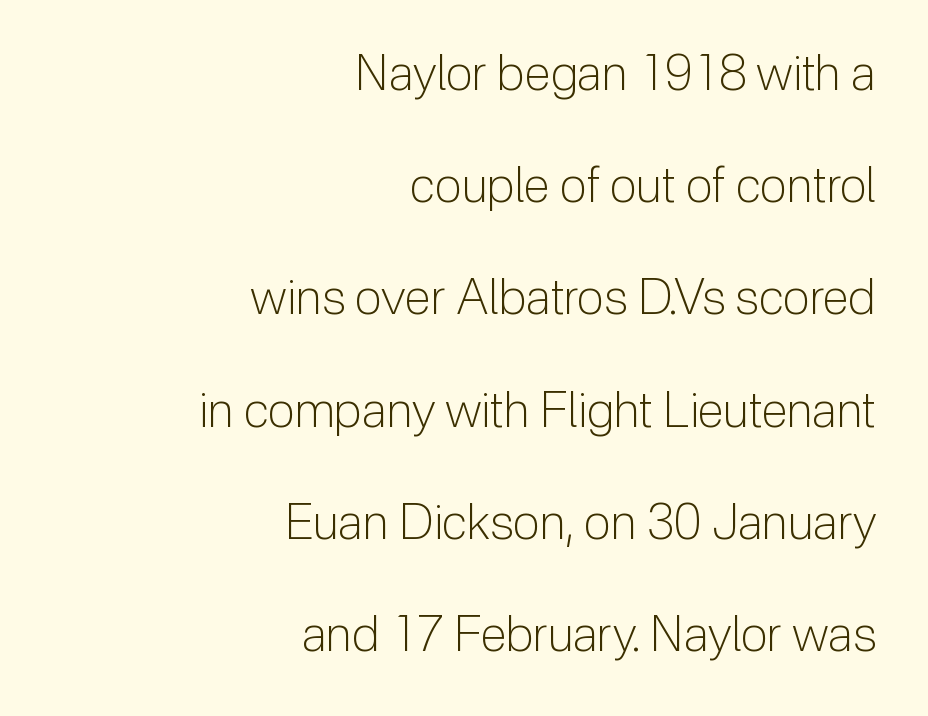
Q: Is the text bold? A: No.
Q: Is the text italic (slanted)? A: No, it is upright.
Q: Is the typeface a serif or a sans-serif typeface? A: Sans-serif.
Q: Is the text underlined? A: No.
Q: How is the paragraph aligned? A: Right-aligned.
Q: Is the spacing between letters normal or unusually wide? A: Normal.
Q: Is the spacing between lines tight, normal or loose? A: Loose.
Q: Width (condensed, normal, or wide)? A: Normal.
Q: Stroke contrast? A: Low.
Q: x-height? A: Medium.
Q: Monospaced? A: No.
